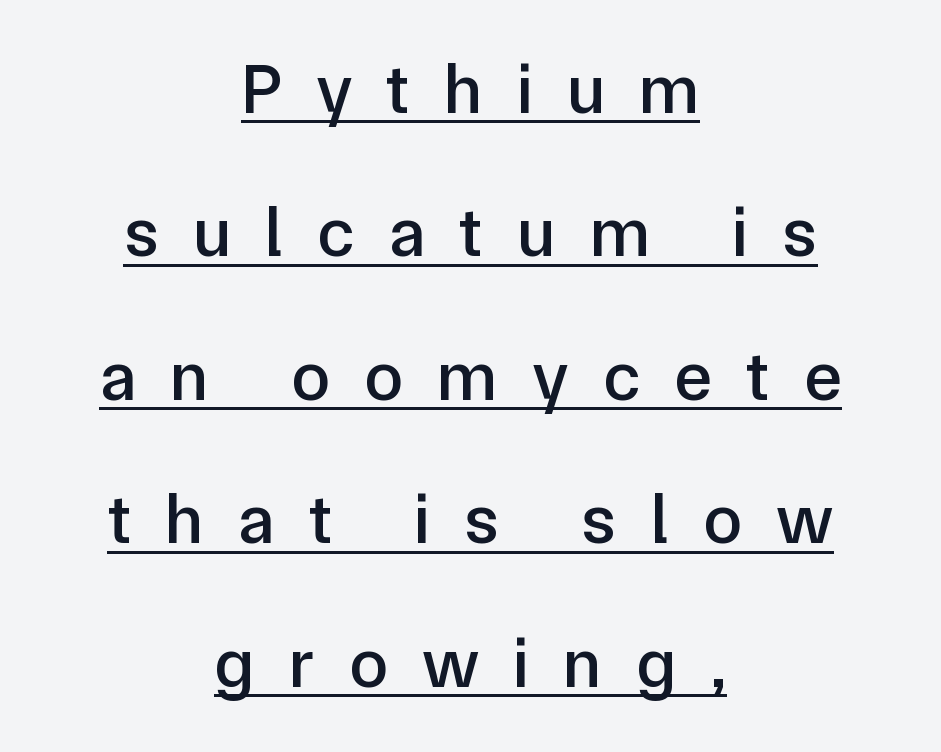
The image shows 71 px sans-serif type, upright; set centered, loose line spacing (2.02x), unusually wide letter spacing (+0.48 em), underlined; low stroke contrast and a medium x-height.
